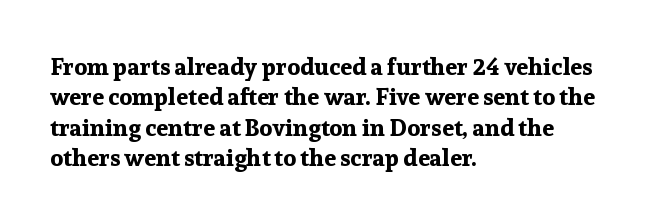
{"italic": "no", "bold": "yes", "underline": "no", "align": "left", "line_spacing": "normal", "line_spacing_ratio": 1.27, "letter_spacing": "normal", "letter_spacing_em": 0.0, "glyph_px": 24}
